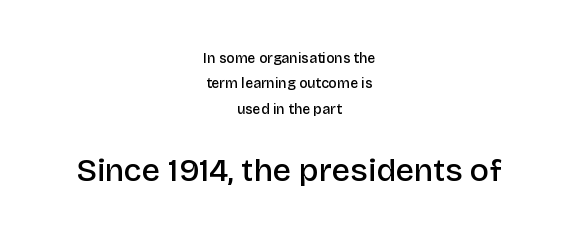
Q: Is the text bold? A: Semi-bold.
Q: Is the text italic (slanted)? A: No, it is upright.
Q: Is the typeface a serif or a sans-serif typeface? A: Sans-serif.
Q: Is the text underlined? A: No.
Q: How is the paragraph aligned? A: Centered.
Q: Is the spacing between letters normal or unusually wide? A: Normal.
Q: Which block of text is set in a larger size, the first (top) or the second (bottom)? A: The second (bottom) one.
Q: Width (condensed, normal, or wide)? A: Normal.
Q: Stroke contrast? A: Low.
Q: x-height? A: Large.
Q: Monospaced? A: No.
